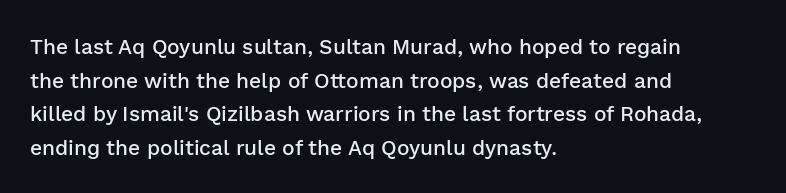
The image shows 21 px text type, upright; set left-aligned, normal line spacing (1.6x), normal letter spacing, not underlined.
